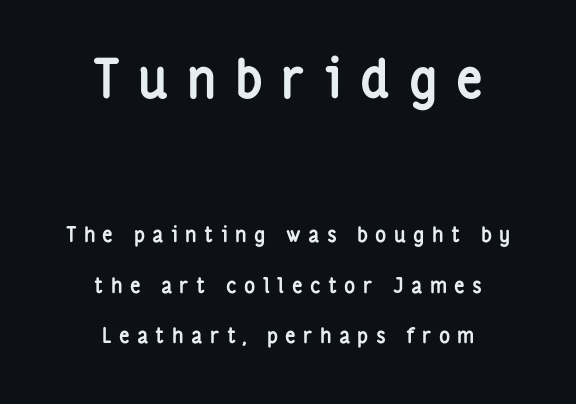
Q: Is the text bold? A: Yes.
Q: Is the text italic (slanted)? A: No, it is upright.
Q: Is the typeface a serif or a sans-serif typeface? A: Sans-serif.
Q: Is the text underlined? A: No.
Q: How is the paragraph aligned? A: Centered.
Q: Is the spacing between letters normal or unusually wide? A: Unusually wide.
Q: Is the spacing between lines tight, normal or loose? A: Loose.
Q: Which block of text is set in a larger size, the first (top) or the second (bottom)? A: The first (top) one.
Q: Width (condensed, normal, or wide)? A: Condensed.
Q: Stroke contrast? A: Low.
Q: x-height? A: Medium.
Q: Monospaced? A: No.
